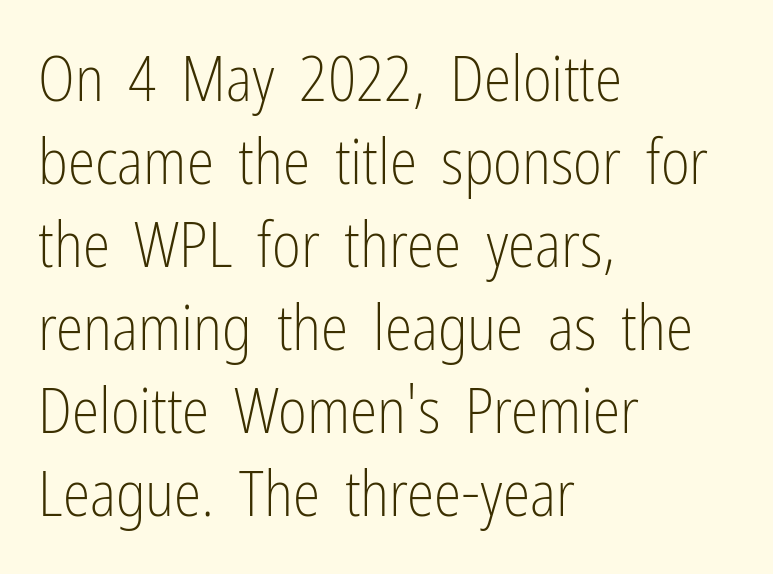
Q: Is the text bold? A: No.
Q: Is the text italic (slanted)? A: No, it is upright.
Q: Is the typeface a serif or a sans-serif typeface? A: Sans-serif.
Q: Is the text underlined? A: No.
Q: How is the paragraph aligned? A: Left-aligned.
Q: Is the spacing between letters normal or unusually wide? A: Normal.
Q: Is the spacing between lines tight, normal or loose? A: Normal.
Q: Width (condensed, normal, or wide)? A: Condensed.
Q: Stroke contrast? A: Low.
Q: x-height? A: Medium.
Q: Monospaced? A: No.
